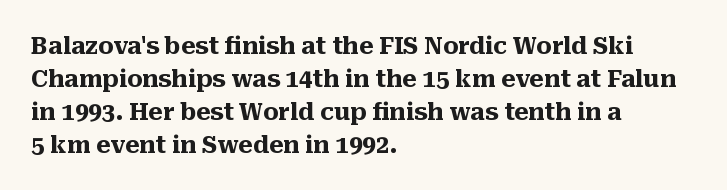
The tracking reads as untouched default to a designer's eye. Check the space under the baseline: it is left empty. The letters stand straight up with perfectly vertical stems. Each line starts at the same left margin while the right side varies. Weight check: bold — yes, fully. These lines sit exactly where default settings would place them.
